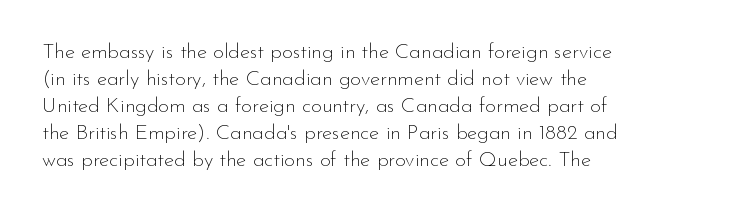
{"italic": "no", "bold": "no", "underline": "no", "align": "left", "line_spacing": "normal", "line_spacing_ratio": 1.29, "letter_spacing": "normal", "letter_spacing_em": 0.0, "glyph_px": 21}
